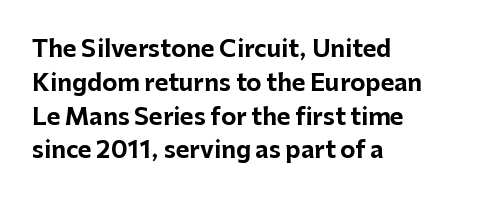
The image shows 23 px bold type, upright; set left-aligned, normal line spacing (1.47x), normal letter spacing, not underlined.
